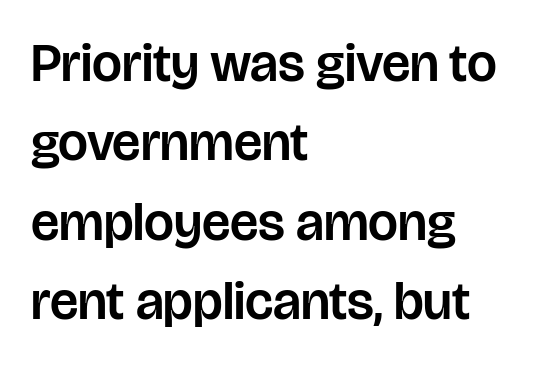
The image shows 53 px sans-serif type, upright; set left-aligned, normal line spacing (1.5x), normal letter spacing, not underlined; low stroke contrast and a large x-height.
